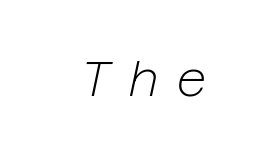
{"italic": "yes", "lean": "right", "slant_degrees": 12, "bold": "no", "weight": "light", "width": "normal", "stroke_contrast": "low", "x_height": "medium", "underline": "no", "letter_spacing": "wide", "letter_spacing_em": 0.35, "glyph_px": 48}
